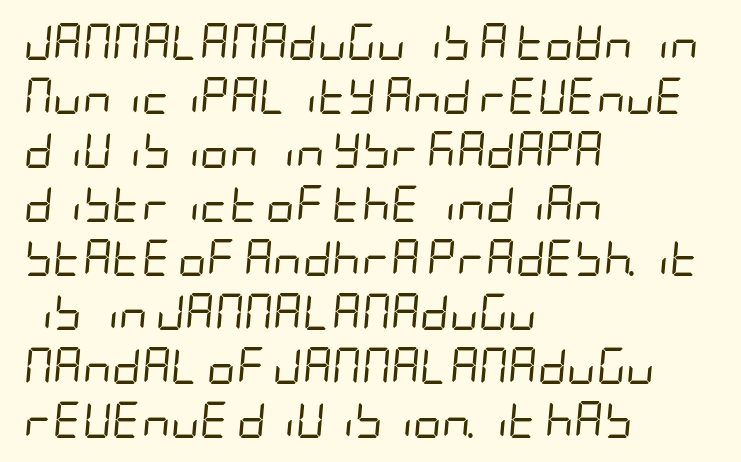
{"italic": "yes", "lean": "right", "slant_degrees": 5, "bold": "no", "weight": "regular", "width": "condensed", "stroke_contrast": "low", "x_height": "large", "underline": "no", "align": "left", "line_spacing": "normal", "line_spacing_ratio": 1.5, "letter_spacing": "normal", "letter_spacing_em": 0.0, "glyph_px": 36}
